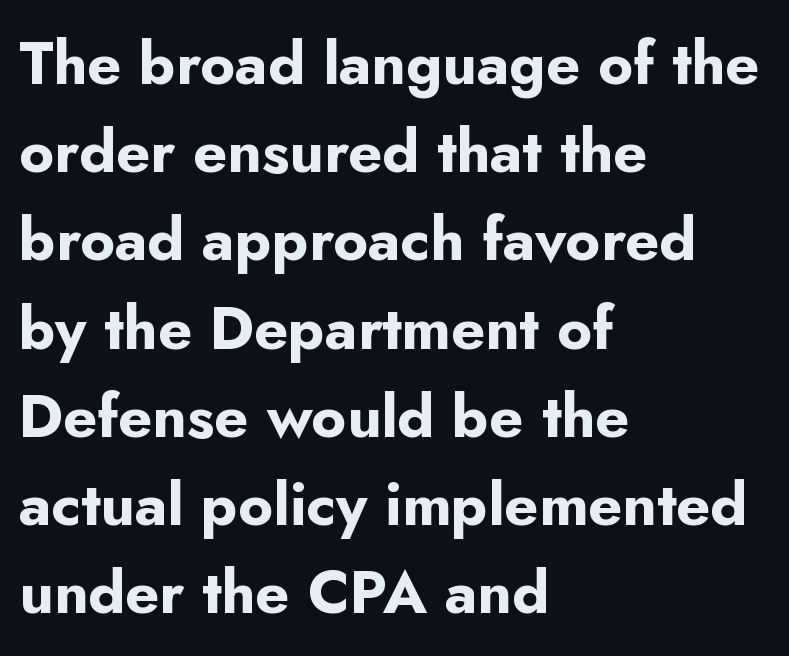
{"serif": "no", "italic": "no", "bold": "yes", "weight": "bold", "width": "normal", "stroke_contrast": "low", "x_height": "small", "monospaced": "no", "underline": "no", "align": "left", "line_spacing": "normal", "line_spacing_ratio": 1.47, "letter_spacing": "normal", "letter_spacing_em": 0.0, "glyph_px": 60}
